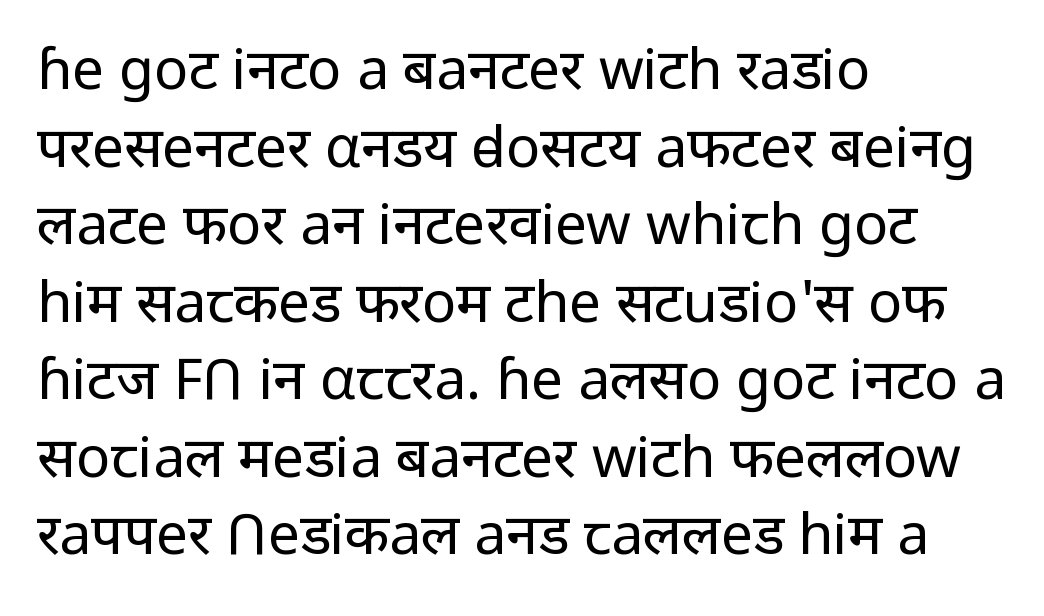
This rendering uses left alignment, leaving the right contour irregular. Each stroke keeps to a modest, everyday thickness or less. Varying glyph widths throughout — classic text-font behaviour. A typesetter would call this leading conventional body-copy spacing.
